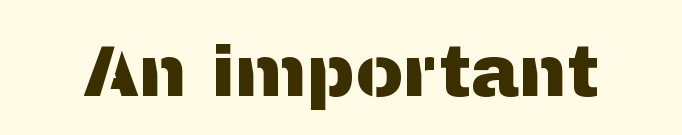
The image shows 72 px sans-serif type, upright; set normal letter spacing, not underlined; medium stroke contrast and a medium x-height.
